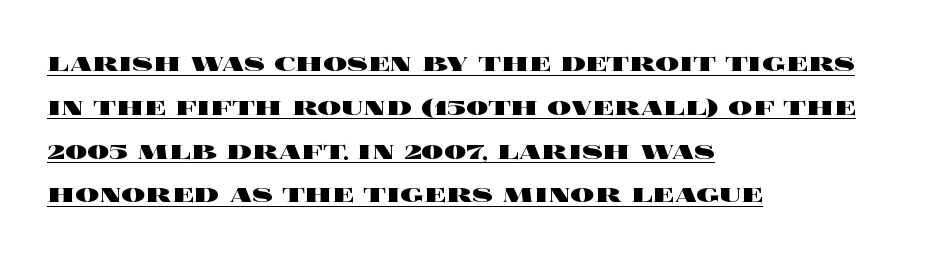
Q: Is the text bold? A: Yes.
Q: Is the text italic (slanted)? A: No, it is upright.
Q: Is the text underlined? A: Yes.
Q: How is the paragraph aligned? A: Left-aligned.
Q: Is the spacing between letters normal or unusually wide? A: Normal.
Q: Is the spacing between lines tight, normal or loose? A: Normal.
Q: Width (condensed, normal, or wide)? A: Wide.
Q: x-height? A: Large.
Q: Monospaced? A: No.
